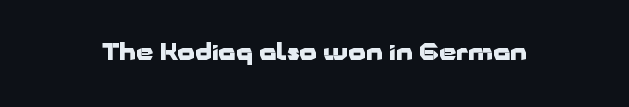
{"italic": "no", "bold": "yes", "underline": "no", "letter_spacing": "normal", "letter_spacing_em": 0.0, "glyph_px": 22}
